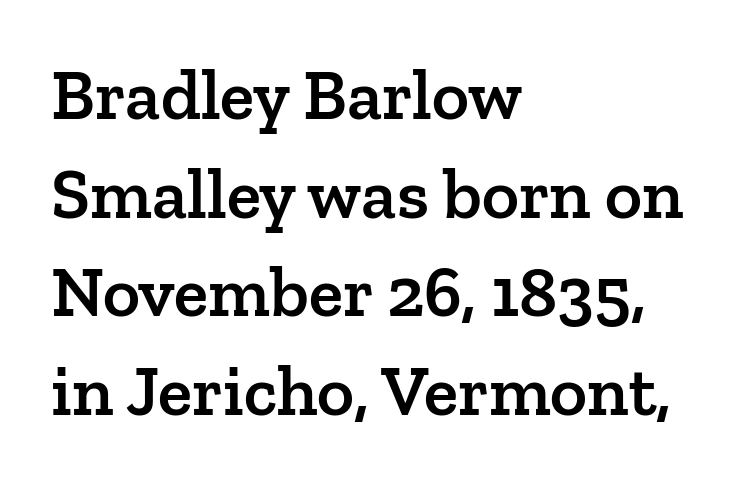
{"serif": "yes", "italic": "no", "bold": "semi", "weight": "semibold", "width": "normal", "stroke_contrast": "low", "x_height": "medium", "monospaced": "no", "underline": "no", "align": "left", "line_spacing": "normal", "line_spacing_ratio": 1.39, "letter_spacing": "normal", "letter_spacing_em": 0.0, "glyph_px": 71}
